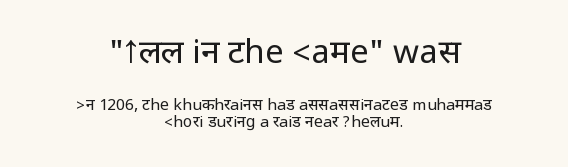
The image shows 33 px regular-weight, condensed sans-serif type, upright; set centered, tight line spacing (1.1x), normal letter spacing, not underlined; the first (top) block is 2.06x larger; low stroke contrast.
